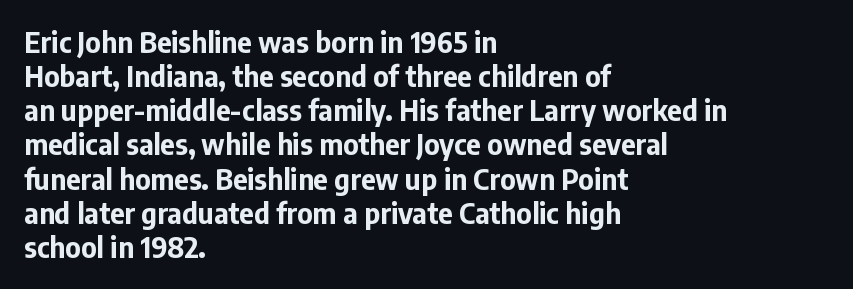
{"serif": "no", "italic": "no", "bold": "yes", "weight": "bold", "width": "normal", "stroke_contrast": "low", "x_height": "medium", "monospaced": "no", "underline": "no", "align": "left", "line_spacing_ratio": 1.22, "letter_spacing": "normal", "letter_spacing_em": 0.0, "glyph_px": 28}
